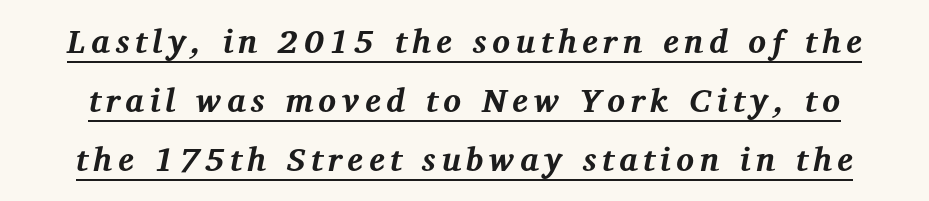
Q: Is the text bold? A: Yes.
Q: Is the text italic (slanted)? A: Yes, it leans right by about 12 degrees.
Q: Is the typeface a serif or a sans-serif typeface? A: Serif.
Q: Is the text underlined? A: Yes.
Q: Width (condensed, normal, or wide)? A: Normal.
Q: Stroke contrast? A: Medium.
Q: x-height? A: Medium.
Q: Monospaced? A: No.
